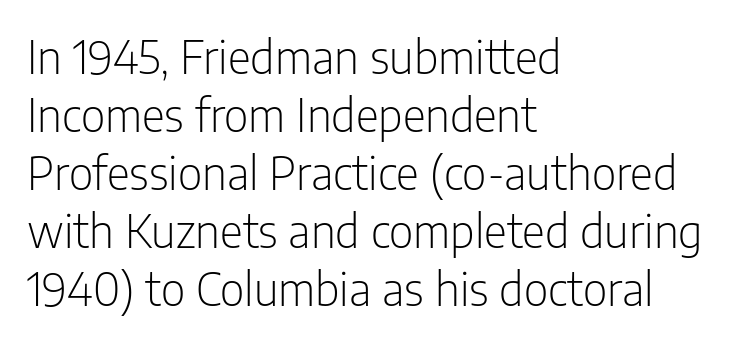
{"serif": "no", "italic": "no", "bold": "no", "weight": "light", "width": "condensed", "stroke_contrast": "low", "x_height": "medium", "monospaced": "no", "underline": "no", "align": "left", "line_spacing": "normal", "line_spacing_ratio": 1.29, "letter_spacing": "normal", "letter_spacing_em": 0.0, "glyph_px": 45}
